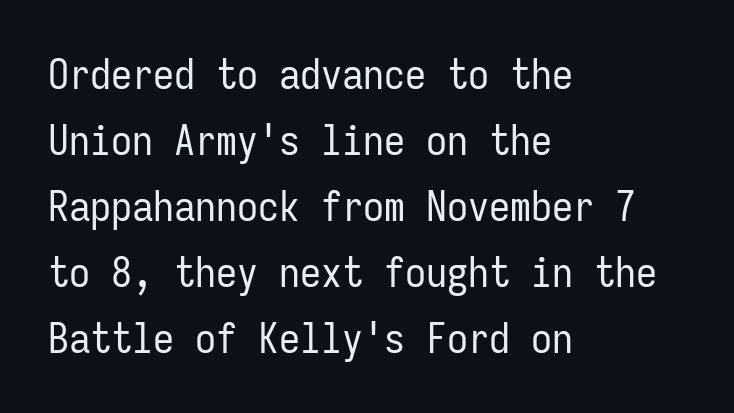
Q: Is the text bold? A: No.
Q: Is the text italic (slanted)? A: No, it is upright.
Q: Is the typeface a serif or a sans-serif typeface? A: Sans-serif.
Q: Is the text underlined? A: No.
Q: How is the paragraph aligned? A: Left-aligned.
Q: Is the spacing between letters normal or unusually wide? A: Normal.
Q: Is the spacing between lines tight, normal or loose? A: Normal.
Q: Width (condensed, normal, or wide)? A: Condensed.
Q: Stroke contrast? A: Low.
Q: x-height? A: Medium.
Q: Monospaced? A: Yes.
